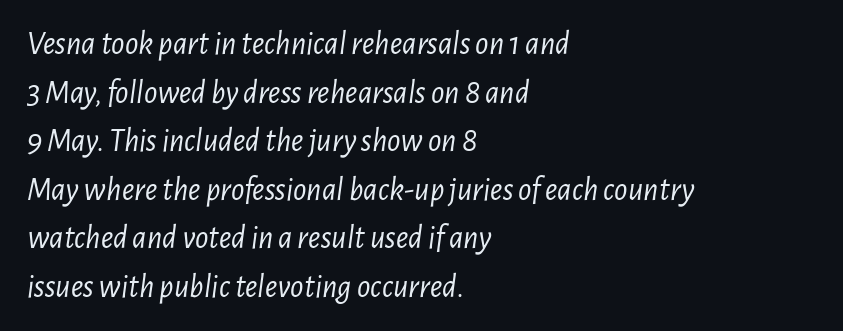
A typesetter would call this proportional, since set widths differ per character. The strokes are not fattened; the text isn't bold. Slanted lettering throughout. Look at the tracking — it's just the regular setting, nothing added. Visually the block forms a straight wall on the left and a jagged coastline on the right. Quick note: underline off.
